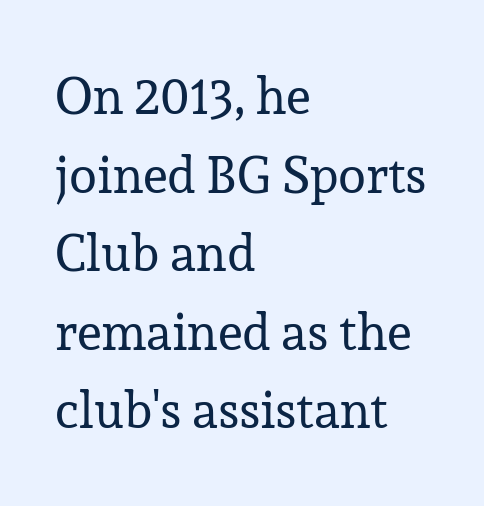
These lines are rendered in a variable-pitch font. These lines keep a tight, regular rhythm from letter to letter. Caption: face not bold, strokes unweighted. Unlike italic type, these characters show no tilt at all. Are there feet on the stems? There are — it's a serif. Each line starts at the same left margin while the right side varies.
